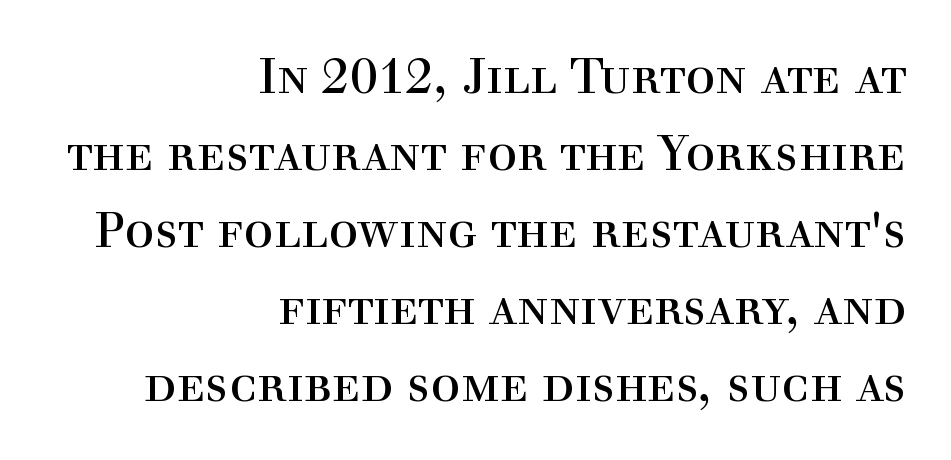
Q: Is the text bold? A: No.
Q: Is the text italic (slanted)? A: No, it is upright.
Q: Is the typeface a serif or a sans-serif typeface? A: Serif.
Q: Is the text underlined? A: No.
Q: How is the paragraph aligned? A: Right-aligned.
Q: Is the spacing between letters normal or unusually wide? A: Normal.
Q: Is the spacing between lines tight, normal or loose? A: Normal.
Q: Width (condensed, normal, or wide)? A: Normal.
Q: x-height? A: Medium.
Q: Monospaced? A: No.
